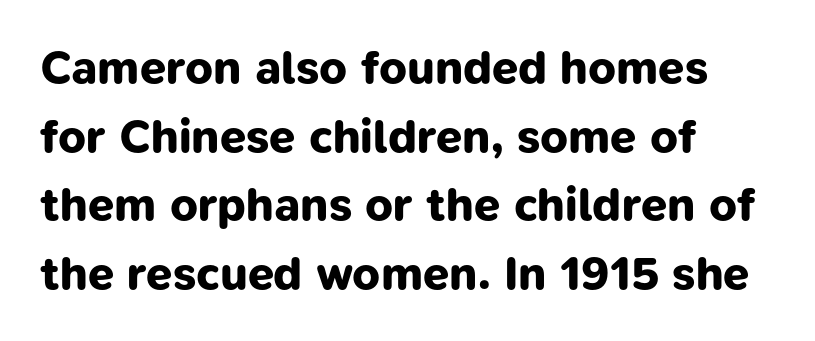
The image shows 47 px bold sans-serif type; set left-aligned, normal line spacing (1.46x), normal letter spacing, not underlined; low stroke contrast and a medium x-height.
